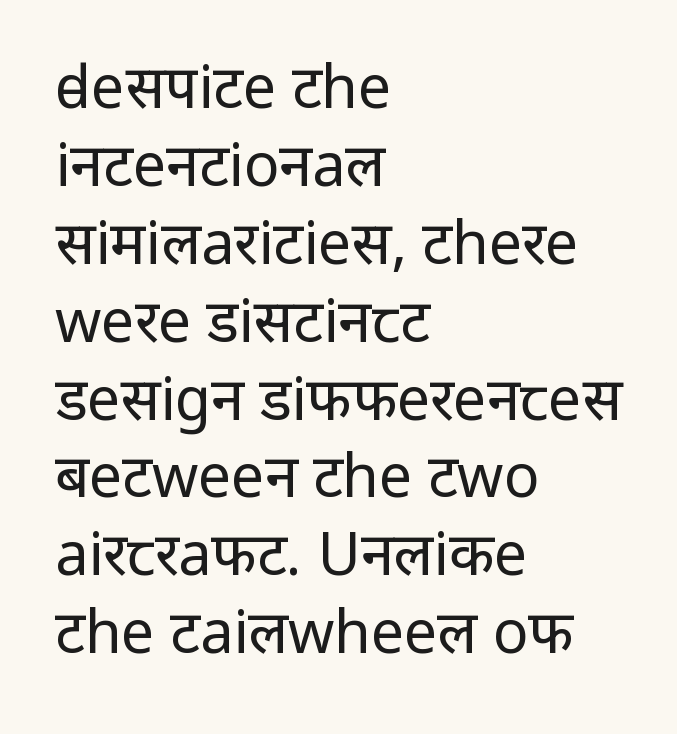
In CSS terms this would be text-align: left. A quiet, ordinary-to-light weight characterises the typeface. Think of a printed novel: that variable character pitch is what you see here. Look at the tracking — it's just the regular setting, nothing added.
